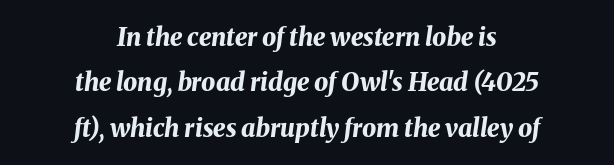
The image shows 25 px bold type, italic (leaning right); set centered, line spacing 1.82x, normal letter spacing, not underlined.
